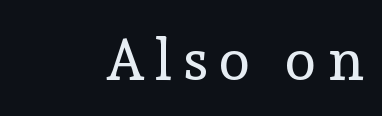
You can tell it's not italic because the verticals are truly vertical. A typesetter would call this proportional, since set widths differ per character. Are there feet on the stems? There are — it's a serif. Typeset ragged left — the right edge is the straight one. The typeface has the unassuming heft of standard copy or less.
